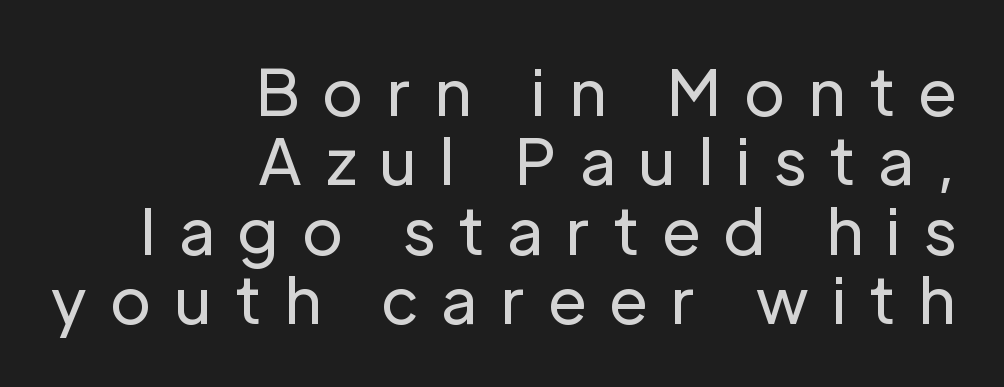
Q: Is the text bold? A: No.
Q: Is the text italic (slanted)? A: No, it is upright.
Q: Is the typeface a serif or a sans-serif typeface? A: Sans-serif.
Q: Is the text underlined? A: No.
Q: How is the paragraph aligned? A: Right-aligned.
Q: Is the spacing between letters normal or unusually wide? A: Unusually wide.
Q: Is the spacing between lines tight, normal or loose? A: Tight.
Q: Width (condensed, normal, or wide)? A: Normal.
Q: Stroke contrast? A: Low.
Q: x-height? A: Medium.
Q: Monospaced? A: No.
